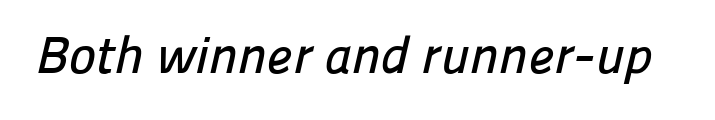
{"serif": "no", "width": "normal", "stroke_contrast": "low", "x_height": "medium", "monospaced": "no", "underline": "no", "letter_spacing": "normal", "letter_spacing_em": 0.0, "glyph_px": 52}
